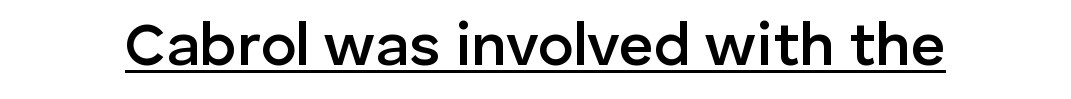
The face used here is rendered with its standard letterfit. The specimen includes a rule beneath the text block's lines. Notice how the stems are strictly vertical — no italics here. Unlike a traditional serif, this face leaves its strokes unadorned. Varying glyph widths throughout — classic text-font behaviour. Notice the strokes are somewhat thickened but not fully heavy: this is a semibold.
